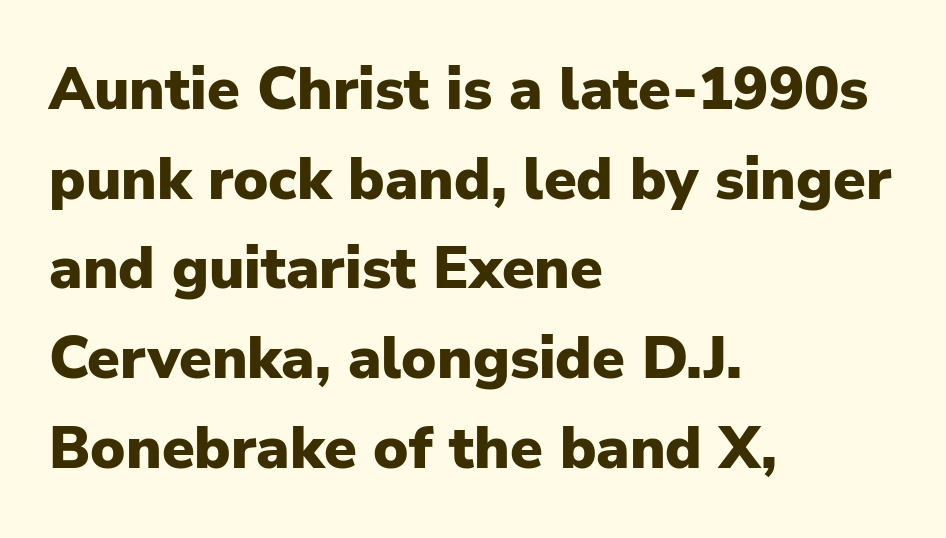
Q: Is the text bold? A: Yes.
Q: Is the text italic (slanted)? A: No, it is upright.
Q: Is the typeface a serif or a sans-serif typeface? A: Sans-serif.
Q: Is the text underlined? A: No.
Q: How is the paragraph aligned? A: Left-aligned.
Q: Is the spacing between letters normal or unusually wide? A: Normal.
Q: Is the spacing between lines tight, normal or loose? A: Normal.
Q: Width (condensed, normal, or wide)? A: Normal.
Q: Stroke contrast? A: Low.
Q: x-height? A: Medium.
Q: Monospaced? A: No.
